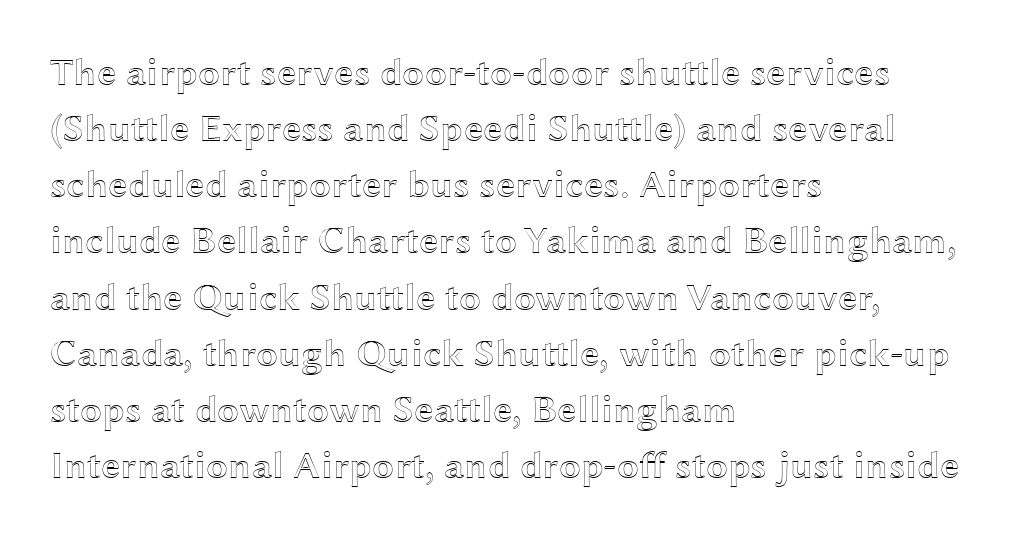
The image shows 39 px wide type, upright; set left-aligned, normal line spacing (1.44x), normal letter spacing, not underlined; a medium x-height.
